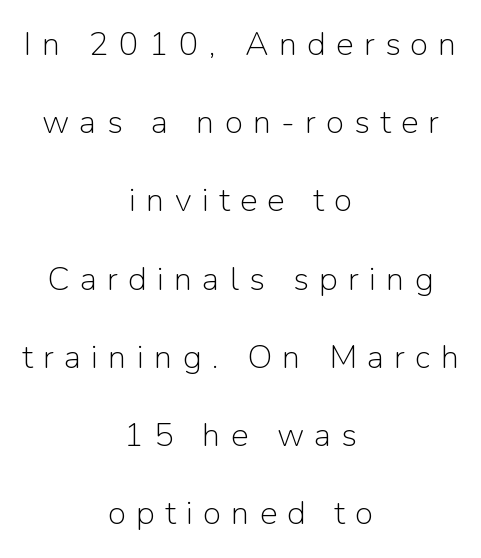
The image shows 33 px light sans-serif type, upright; set centered, loose line spacing (2.37x), unusually wide letter spacing (+0.31 em), not underlined; low stroke contrast and a medium x-height.
